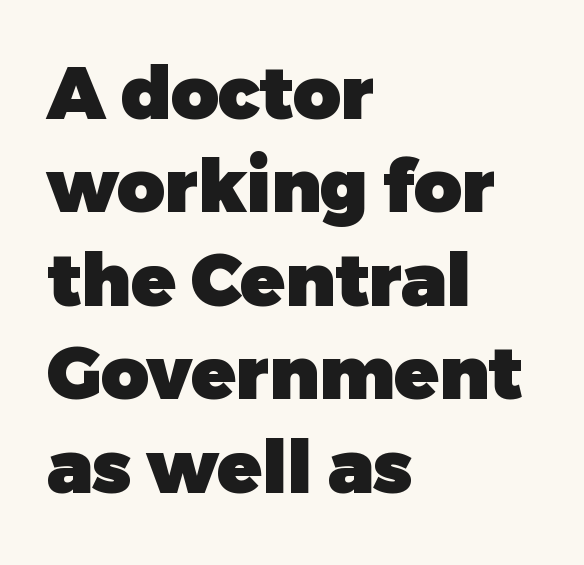
Q: Is the text bold? A: Yes.
Q: Is the text italic (slanted)? A: No, it is upright.
Q: Is the typeface a serif or a sans-serif typeface? A: Sans-serif.
Q: Is the text underlined? A: No.
Q: How is the paragraph aligned? A: Left-aligned.
Q: Is the spacing between letters normal or unusually wide? A: Normal.
Q: Is the spacing between lines tight, normal or loose? A: Normal.
Q: Width (condensed, normal, or wide)? A: Normal.
Q: Stroke contrast? A: Low.
Q: x-height? A: Medium.
Q: Monospaced? A: No.
